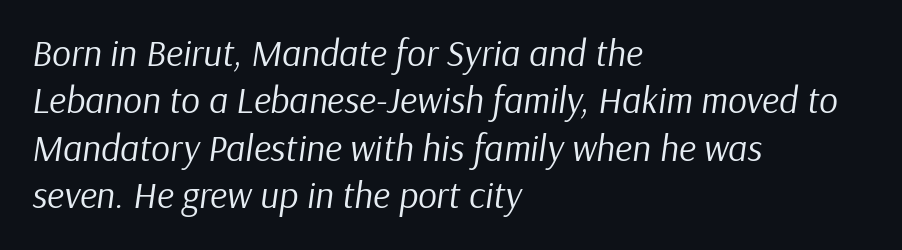
The image shows 37 px regular-weight type, italic (leaning right); set left-aligned, normal line spacing (1.28x), normal letter spacing, not underlined; low stroke contrast and a medium x-height.
